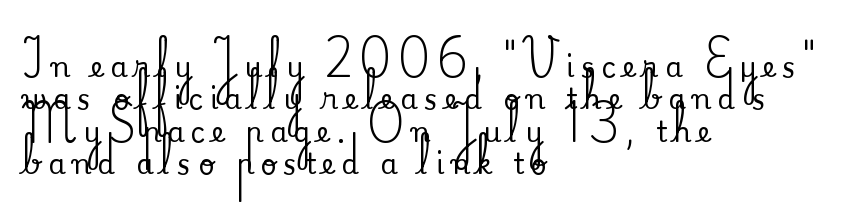
{"serif": "yes", "italic": "no", "width": "normal", "stroke_contrast": "medium", "x_height": "small", "monospaced": "no", "underline": "no", "align": "left", "line_spacing_ratio": 1.16, "letter_spacing": "wide", "letter_spacing_em": 0.23, "glyph_px": 28}
